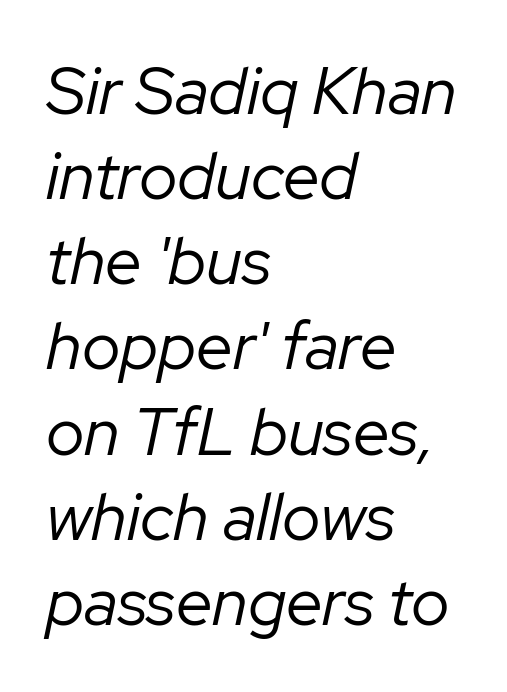
The image shows 66 px regular-weight type, italic (leaning right); set left-aligned, normal line spacing (1.29x), normal letter spacing, not underlined; low stroke contrast and a medium x-height.
